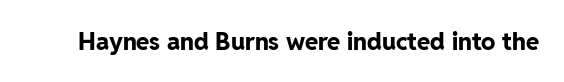
What stands out about the letter spacing? Nothing — it is the standard amount. Upright lettering throughout. Bold? Absolutely — the strokes are thick and heavy. The glyphs are unaccompanied by any horizontal stroke below them.
